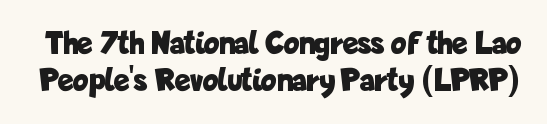
The zone under the glyphs is completely vacant. The lettering stays uniformly vertical, giving the passage a roman look. Spacing verdict: proportional, widths tailored to each character. Unlike a traditional serif, this face leaves its strokes unadorned. Notice how descenders almost collide with the ascenders below — that's tight leading. A typesetter would call this zero additional tracking.
